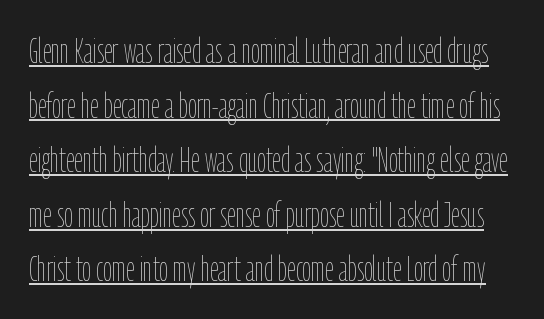
The font's upright variant was chosen for this text. You could not count columns in this text — the font is proportionally spaced. Descenders here cross a horizontal rule under the line. Letters have the restrained weight of plain body copy at most.
